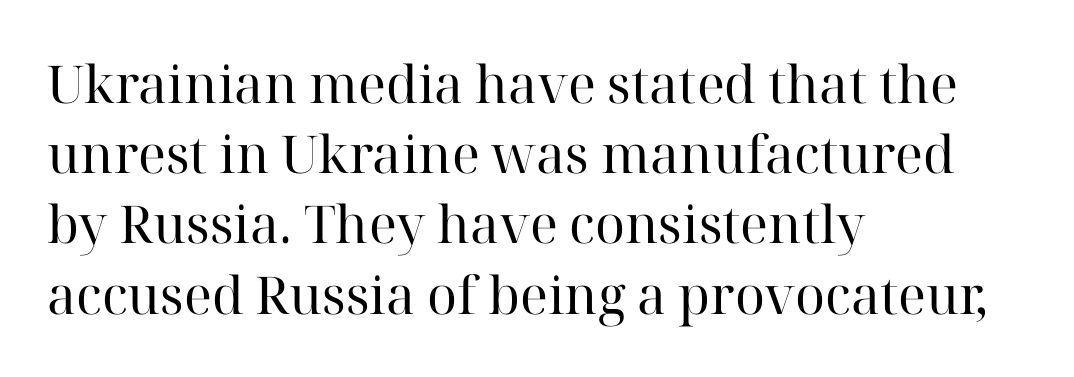
No chunkiness to these letters — they're not bold. Look at the bottom of the vertical strokes: they flare into serifs here. Think of a printed novel: that variable character pitch is what you see here. Left-aligned paragraph, ragged on the right. Underlining? Definitely not there.
